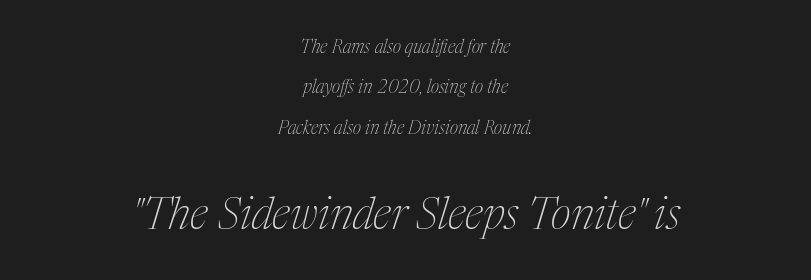
The image shows 44 px thin, condensed serif type, italic (leaning right); set centered, loose line spacing (2.24x), normal letter spacing, not underlined; the second (bottom) block is 2.44x larger; medium stroke contrast and a medium x-height.
